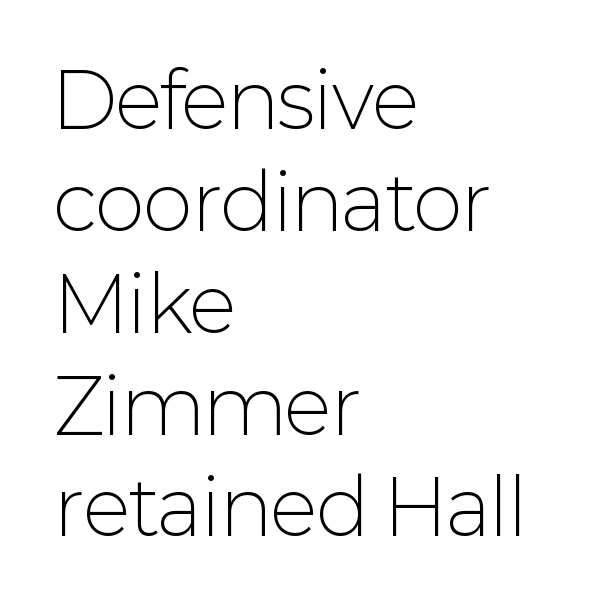
{"serif": "no", "italic": "no", "bold": "no", "weight": "light", "width": "normal", "stroke_contrast": "low", "x_height": "medium", "monospaced": "no", "underline": "no", "align": "left", "line_spacing": "normal", "line_spacing_ratio": 1.34, "letter_spacing": "normal", "letter_spacing_em": 0.0, "glyph_px": 76}
